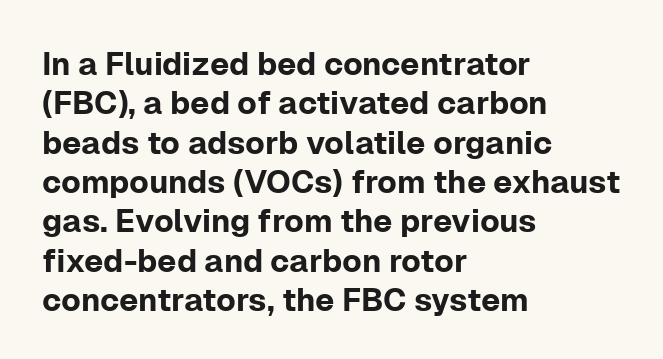
{"serif": "no", "italic": "no", "width": "normal", "stroke_contrast": "low", "x_height": "medium", "monospaced": "no", "underline": "no", "align": "left", "line_spacing_ratio": 1.23, "letter_spacing": "normal", "letter_spacing_em": 0.0, "glyph_px": 32}
